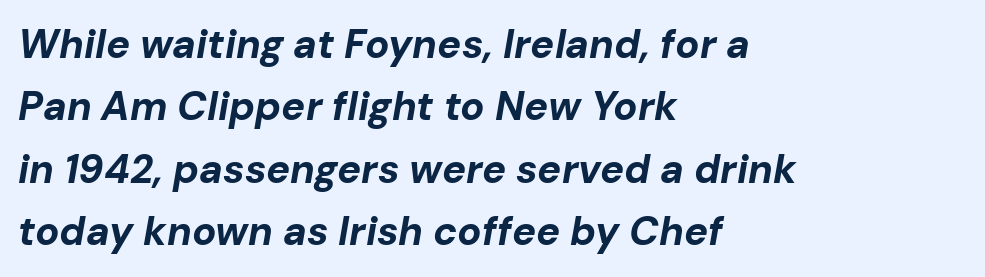
Q: Is the text bold? A: Yes.
Q: Is the text italic (slanted)? A: Yes, it leans right by about 10 degrees.
Q: Is the text underlined? A: No.
Q: How is the paragraph aligned? A: Left-aligned.
Q: Is the spacing between letters normal or unusually wide? A: Normal.
Q: Is the spacing between lines tight, normal or loose? A: Normal.
Q: Width (condensed, normal, or wide)? A: Normal.
Q: Stroke contrast? A: Low.
Q: x-height? A: Medium.
Q: Monospaced? A: No.
